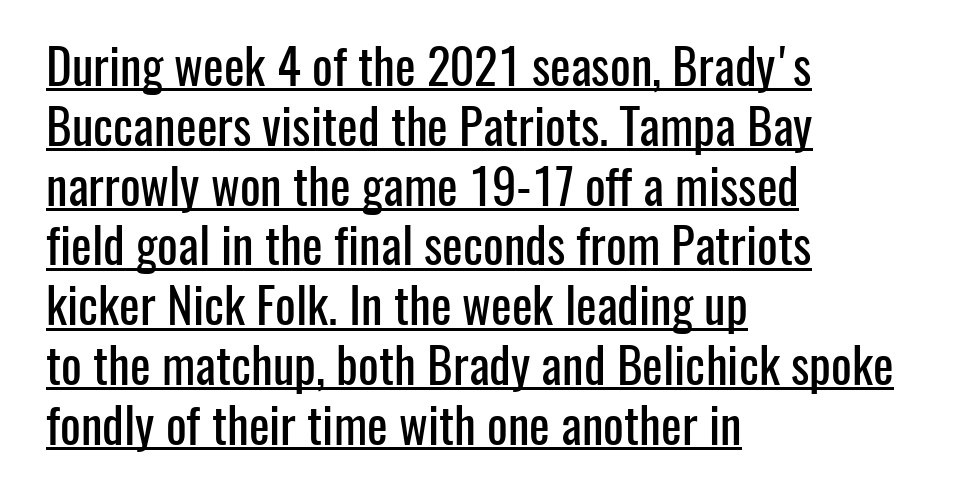
Q: Is the text italic (slanted)? A: No, it is upright.
Q: Is the typeface a serif or a sans-serif typeface? A: Sans-serif.
Q: Is the text underlined? A: Yes.
Q: How is the paragraph aligned? A: Left-aligned.
Q: Is the spacing between letters normal or unusually wide? A: Normal.
Q: Width (condensed, normal, or wide)? A: Condensed.
Q: Stroke contrast? A: Low.
Q: x-height? A: Medium.
Q: Monospaced? A: No.
